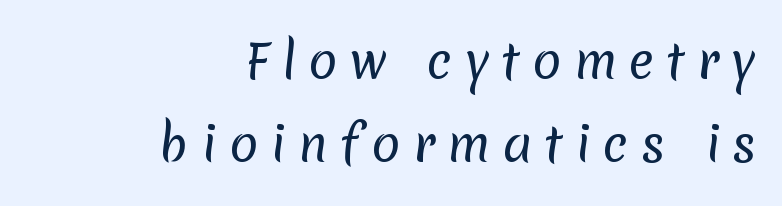
{"serif": "no", "bold": "no", "weight": "regular", "width": "normal", "stroke_contrast": "low", "x_height": "medium", "monospaced": "no", "underline": "no", "align": "right", "line_spacing_ratio": 1.73, "letter_spacing": "wide", "letter_spacing_em": 0.25, "glyph_px": 48}
